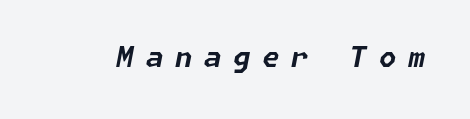
{"italic": "yes", "lean": "right", "slant_degrees": 11, "bold": "yes", "weight": "bold", "width": "normal", "stroke_contrast": "low", "x_height": "medium", "underline": "no", "letter_spacing": "wide", "letter_spacing_em": 0.42, "glyph_px": 28}
